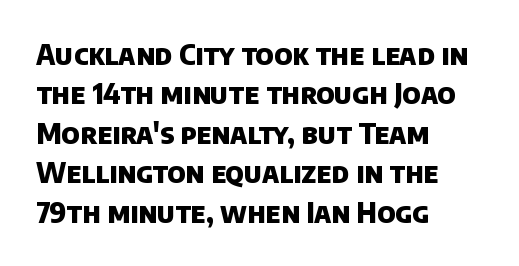
The image shows 28 px heavy sans-serif type; set left-aligned, normal line spacing (1.41x), normal letter spacing, not underlined; low stroke contrast and a large x-height.
